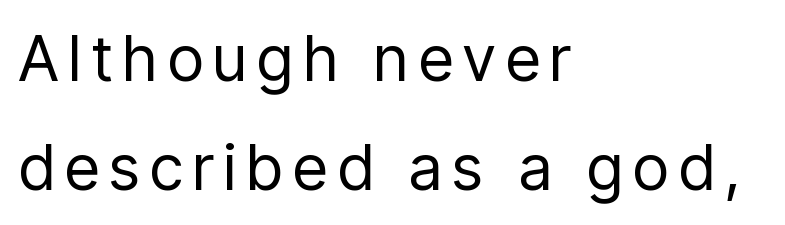
You could not count columns in this text — the font is proportionally spaced. A bare baseline throughout the passage. The letters carry no serifs — their stems end cleanly without finishing strokes. The face looks like a standard text weight, possibly lighter. Left-aligned paragraph, ragged on the right.
